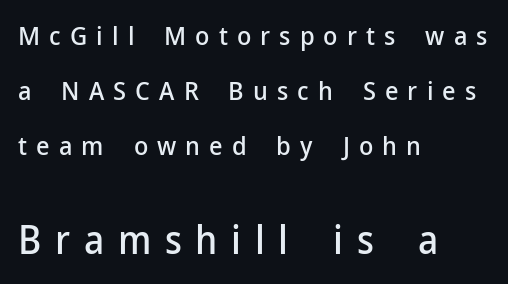
The image shows 39 px sans-serif type, upright; set left-aligned, loose line spacing (2.11x), unusually wide letter spacing (+0.35 em), not underlined; the second (bottom) block is 1.5x larger; low stroke contrast and a medium x-height.
